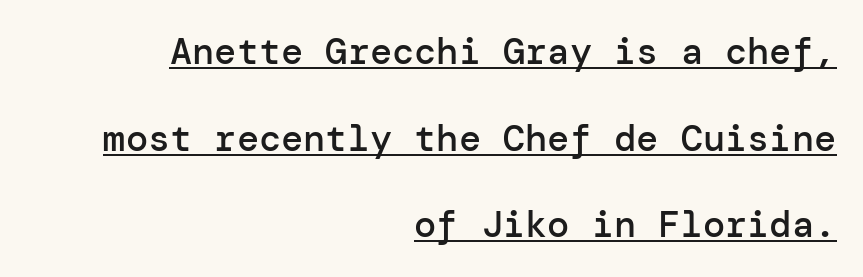
Where is the straight margin? On the right. The specimen includes a rule beneath the text block's lines. The rendering shows plain stroke endings on the letterforms — a sans-serif design. Rows of type keep a wide berth in the vertical direction.
